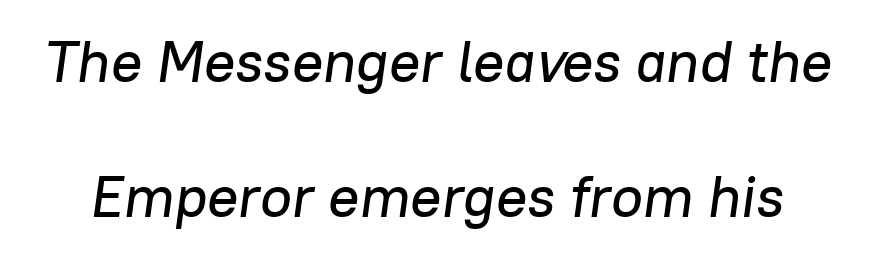
{"italic": "yes", "lean": "right", "slant_degrees": 8, "width": "normal", "stroke_contrast": "low", "x_height": "medium", "monospaced": "no", "underline": "no", "line_spacing": "loose", "line_spacing_ratio": 2.33, "letter_spacing": "normal", "letter_spacing_em": 0.0, "glyph_px": 58}
